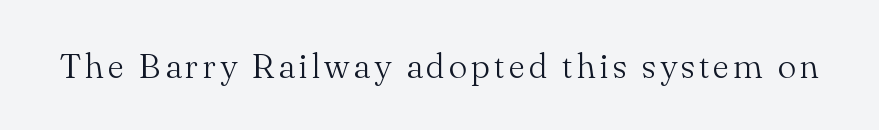
The image shows 35 px light serif type, upright; set not underlined; medium stroke contrast and a small x-height.
